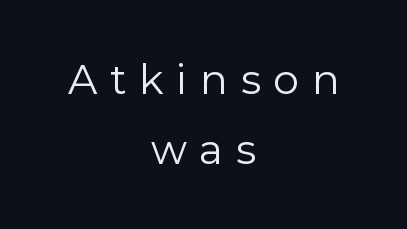
Nope, no serifs anywhere on these letters. Think of a printed novel: that variable character pitch is what you see here. Is the block centered? Yes — each line is placed symmetrically about the middle. Stems here are at most as thick as an everyday book face.
